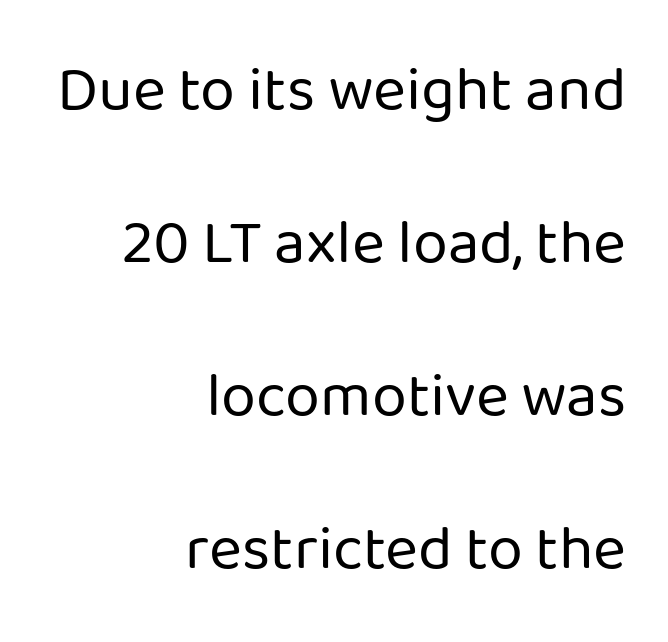
The image shows 63 px regular-weight sans-serif type, upright; set right-aligned, loose line spacing (2.43x), normal letter spacing, not underlined; low stroke contrast and a medium x-height.
